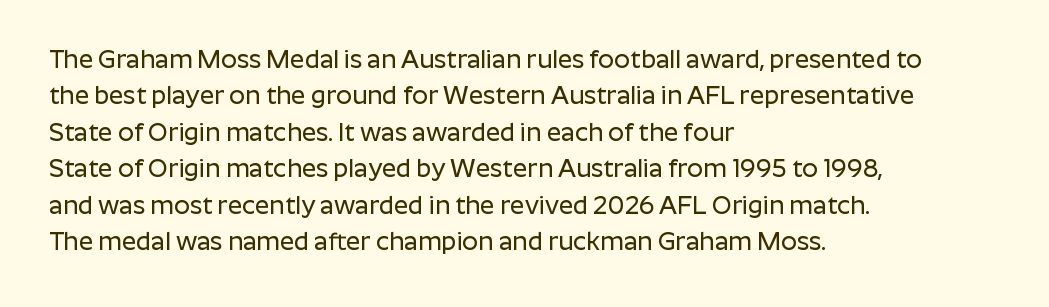
Q: Is the text italic (slanted)? A: No, it is upright.
Q: Is the text underlined? A: No.
Q: How is the paragraph aligned? A: Left-aligned.
Q: Is the spacing between letters normal or unusually wide? A: Normal.
Q: Is the spacing between lines tight, normal or loose? A: Normal.
